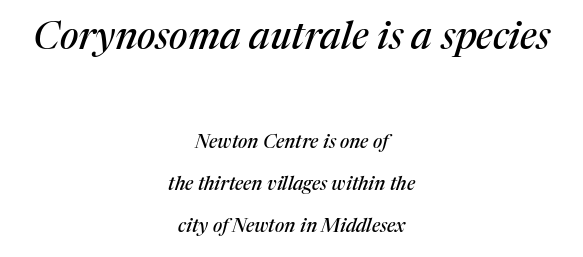
Rule under the text: the space is simply empty. Each letter keeps its own natural width here, so spacing adapts to shape. Does the copy run flush right? No — it is centered line by line. Block one is the big one; block two sits smaller underneath.
